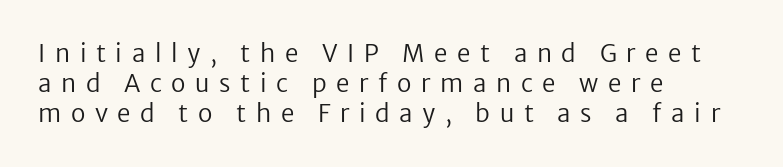
{"italic": "no", "bold": "no", "underline": "no", "align": "left", "line_spacing": "normal", "line_spacing_ratio": 1.25, "letter_spacing": "wide", "letter_spacing_em": 0.4, "glyph_px": 24}
